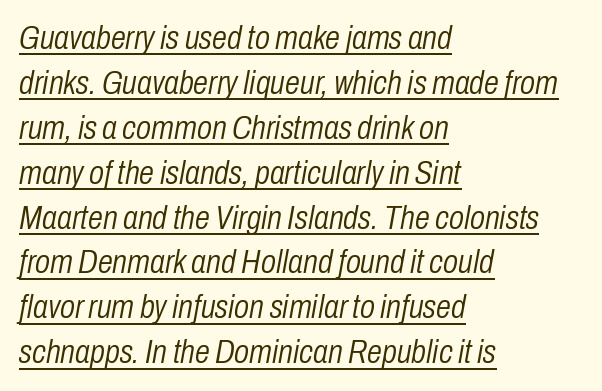
{"italic": "yes", "lean": "right", "slant_degrees": 10, "bold": "no", "weight": "light", "width": "condensed", "stroke_contrast": "low", "x_height": "medium", "monospaced": "no", "underline": "yes", "align": "left", "line_spacing": "normal", "line_spacing_ratio": 1.32, "letter_spacing": "normal", "letter_spacing_em": 0.0, "glyph_px": 34}
